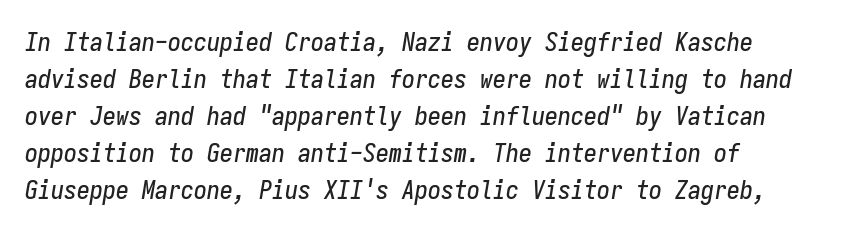
The glyphs look as if they've been sheared to an angle. The passage shown is not underscored anywhere. Does extra space separate the letters? No, they use regular spacing. Horizontal bands of white between lines are of average thickness. The text block is weighted toward the left margin, trailing off unevenly rightward.
